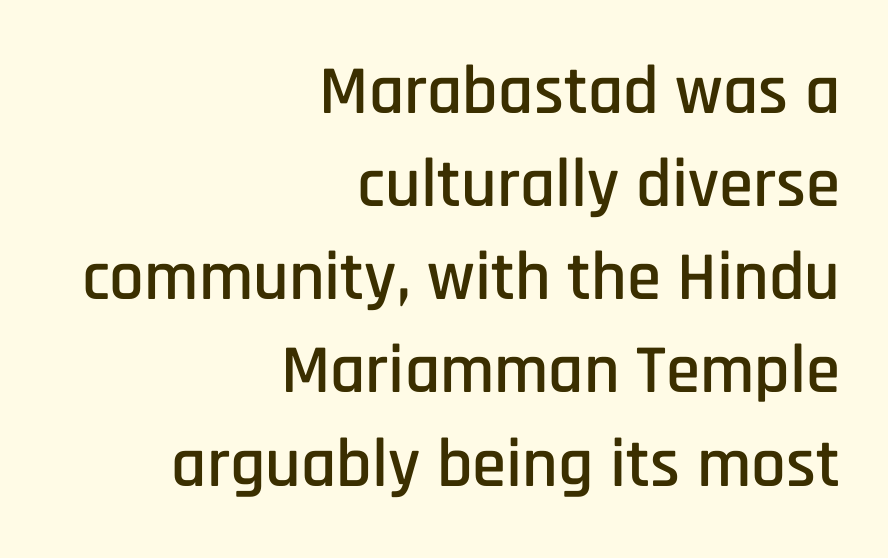
The image shows 69 px condensed sans-serif type, upright; set right-aligned, normal line spacing (1.35x), normal letter spacing, not underlined; low stroke contrast and a large x-height.
